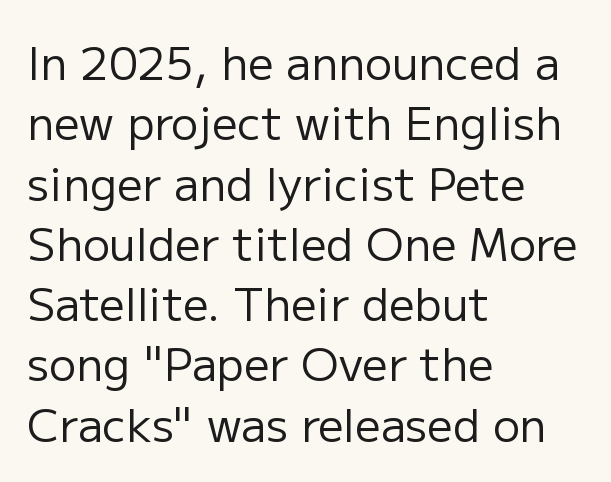
{"serif": "no", "italic": "no", "bold": "no", "weight": "regular", "width": "normal", "stroke_contrast": "low", "x_height": "medium", "monospaced": "no", "underline": "no", "align": "left", "line_spacing": "normal", "line_spacing_ratio": 1.34, "letter_spacing": "normal", "letter_spacing_em": 0.0, "glyph_px": 45}
